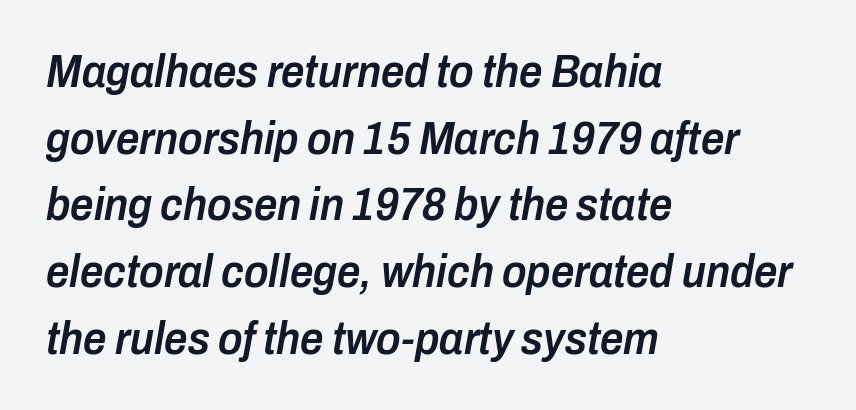
{"italic": "yes", "lean": "right", "slant_degrees": 10, "bold": "semi", "weight": "semibold", "width": "condensed", "stroke_contrast": "low", "x_height": "medium", "monospaced": "no", "underline": "no", "align": "left", "line_spacing": "normal", "line_spacing_ratio": 1.45, "letter_spacing": "normal", "letter_spacing_em": 0.0, "glyph_px": 46}
